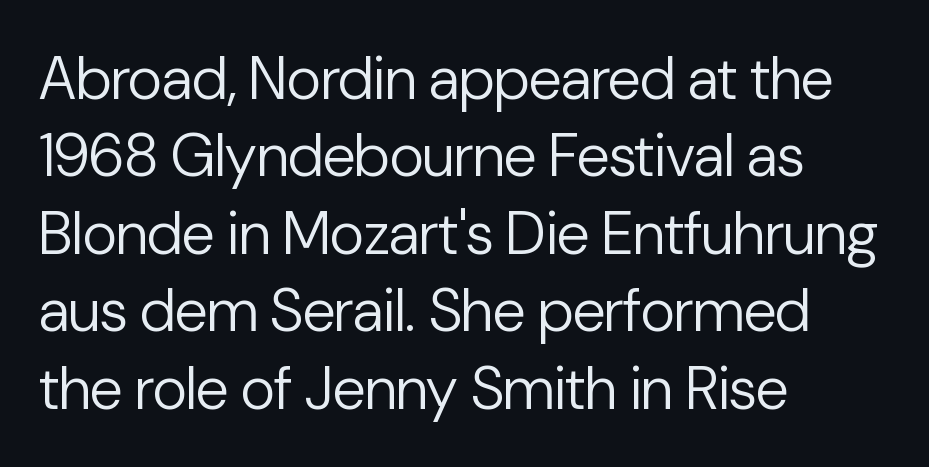
The image shows 60 px regular-weight sans-serif type, upright; set left-aligned, normal line spacing (1.29x), normal letter spacing, not underlined; low stroke contrast and a medium x-height.
